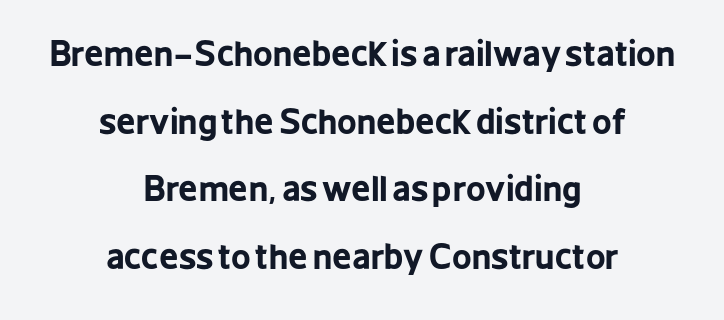
Q: Is the text bold? A: Yes.
Q: Is the text italic (slanted)? A: No, it is upright.
Q: Is the typeface a serif or a sans-serif typeface? A: Sans-serif.
Q: Is the text underlined? A: No.
Q: How is the paragraph aligned? A: Centered.
Q: Is the spacing between letters normal or unusually wide? A: Normal.
Q: Is the spacing between lines tight, normal or loose? A: Loose.
Q: Width (condensed, normal, or wide)? A: Condensed.
Q: Stroke contrast? A: Low.
Q: x-height? A: Medium.
Q: Monospaced? A: No.
